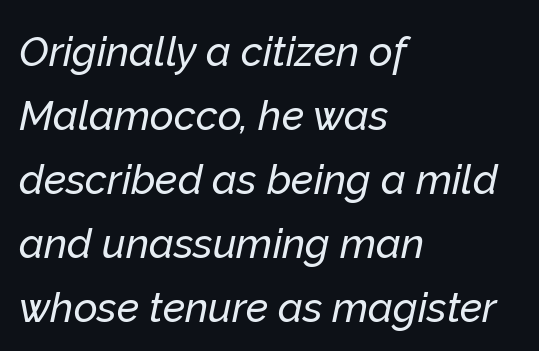
{"italic": "yes", "lean": "right", "slant_degrees": 12, "width": "normal", "stroke_contrast": "low", "x_height": "medium", "monospaced": "no", "underline": "no", "align": "left", "line_spacing": "normal", "line_spacing_ratio": 1.56, "letter_spacing": "normal", "letter_spacing_em": 0.0, "glyph_px": 41}
